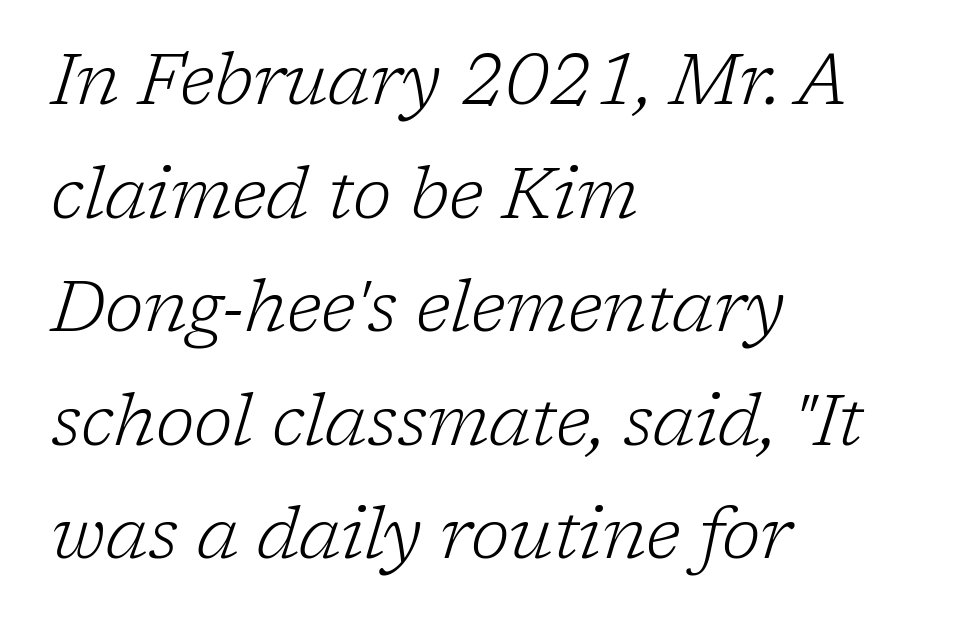
Q: Is the text bold? A: No.
Q: Is the text italic (slanted)? A: Yes, it leans right by about 17 degrees.
Q: Is the typeface a serif or a sans-serif typeface? A: Serif.
Q: Is the text underlined? A: No.
Q: How is the paragraph aligned? A: Left-aligned.
Q: Is the spacing between letters normal or unusually wide? A: Normal.
Q: Is the spacing between lines tight, normal or loose? A: Normal.
Q: Width (condensed, normal, or wide)? A: Normal.
Q: Stroke contrast? A: Low.
Q: x-height? A: Medium.
Q: Monospaced? A: No.
